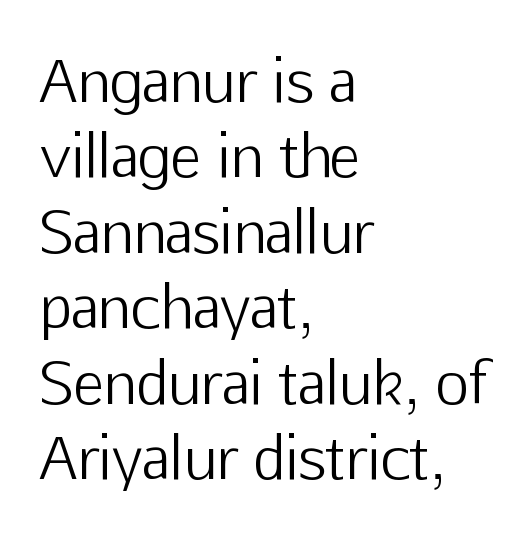
The image shows 58 px light sans-serif type, upright; set left-aligned, normal line spacing (1.3x), normal letter spacing, not underlined; low stroke contrast and a medium x-height.
